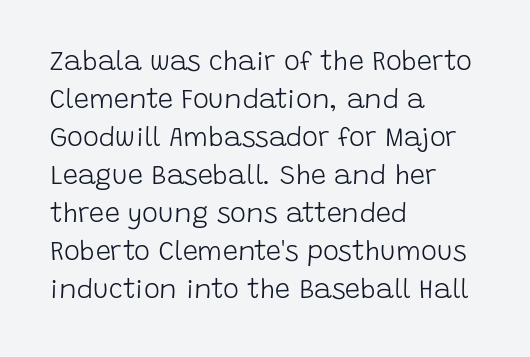
The image shows 27 px text type, upright; set left-aligned, normal line spacing (1.41x), normal letter spacing, not underlined.
